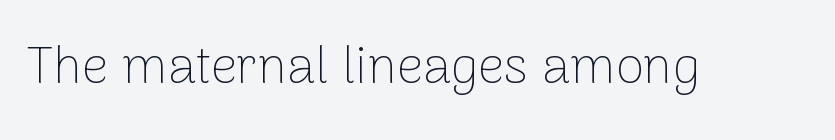
Q: Is the text bold? A: No.
Q: Is the text italic (slanted)? A: No, it is upright.
Q: Is the typeface a serif or a sans-serif typeface? A: Sans-serif.
Q: Is the text underlined? A: No.
Q: Is the spacing between letters normal or unusually wide? A: Normal.
Q: Width (condensed, normal, or wide)? A: Normal.
Q: Stroke contrast? A: Low.
Q: x-height? A: Medium.
Q: Monospaced? A: No.
